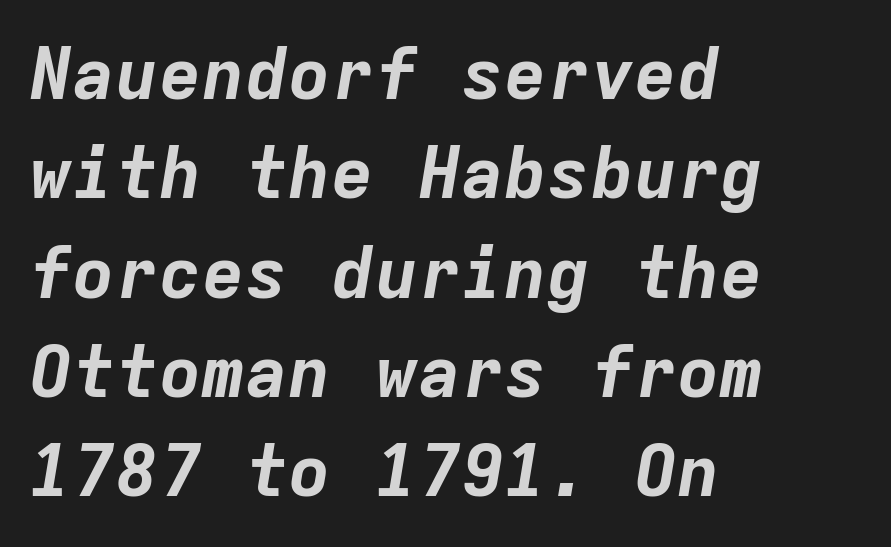
{"italic": "yes", "lean": "right", "slant_degrees": 9, "bold": "yes", "weight": "bold", "width": "normal", "stroke_contrast": "low", "x_height": "medium", "monospaced": "yes", "underline": "no", "align": "left", "line_spacing": "normal", "line_spacing_ratio": 1.38, "letter_spacing": "normal", "letter_spacing_em": 0.0, "glyph_px": 72}
